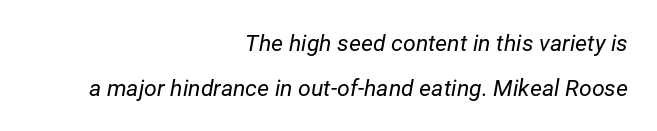
Stems and bowls with no extra thickness — not bold. Summary of vertical rhythm: relaxed, with wide interline spacing. Posture: slanted. Tracking value appears to be zero — textbook default spacing. Honestly, there is no underline to notice here at all. Leftover space on each line is placed entirely before the opening word.
